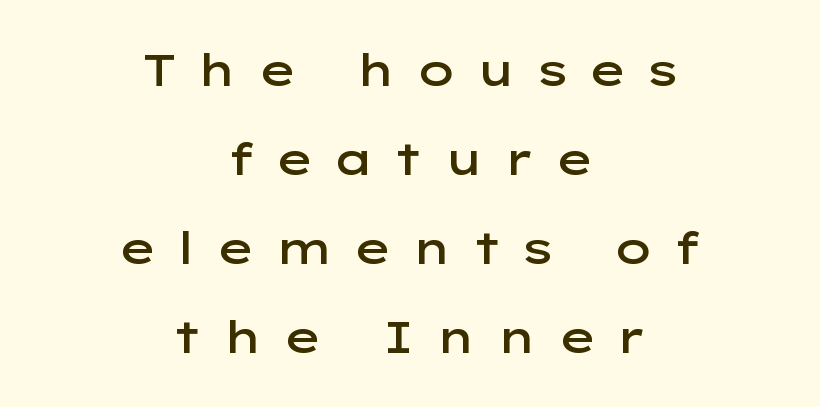
The image shows 45 px semibold, wide sans-serif type, upright; set centered, loose line spacing (1.98x), unusually wide letter spacing (+0.42 em), not underlined; low stroke contrast and a medium x-height.
